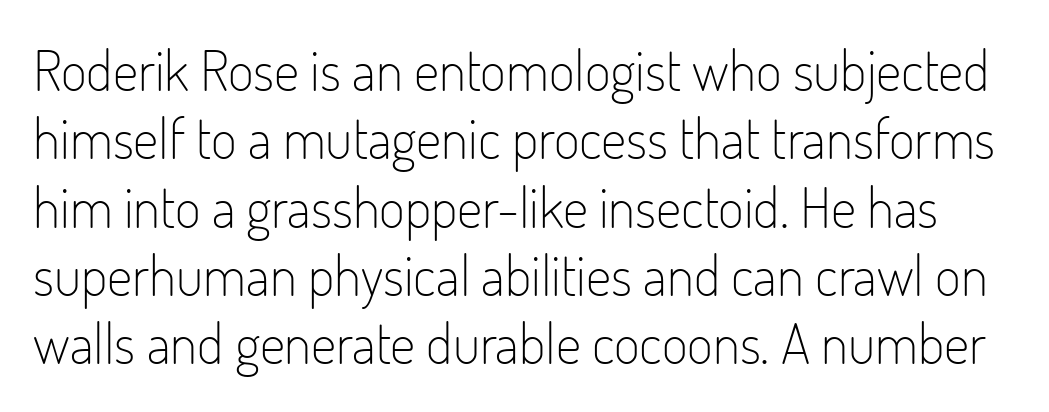
Spacing verdict: proportional, widths tailored to each character. Compared with a typical body face, this is equally light or lighter still. In terms of posture, this sample is upright. This sample uses a sans-serif face.
